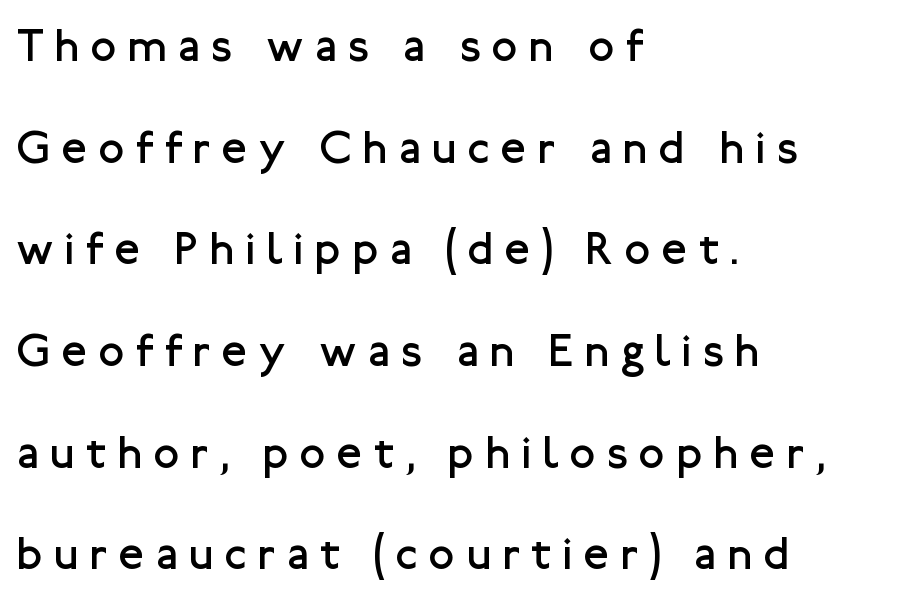
Q: Is the text bold? A: No.
Q: Is the text italic (slanted)? A: No, it is upright.
Q: Is the typeface a serif or a sans-serif typeface? A: Sans-serif.
Q: Is the text underlined? A: No.
Q: How is the paragraph aligned? A: Left-aligned.
Q: Is the spacing between letters normal or unusually wide? A: Unusually wide.
Q: Is the spacing between lines tight, normal or loose? A: Loose.
Q: Width (condensed, normal, or wide)? A: Normal.
Q: Stroke contrast? A: Low.
Q: x-height? A: Medium.
Q: Monospaced? A: No.
